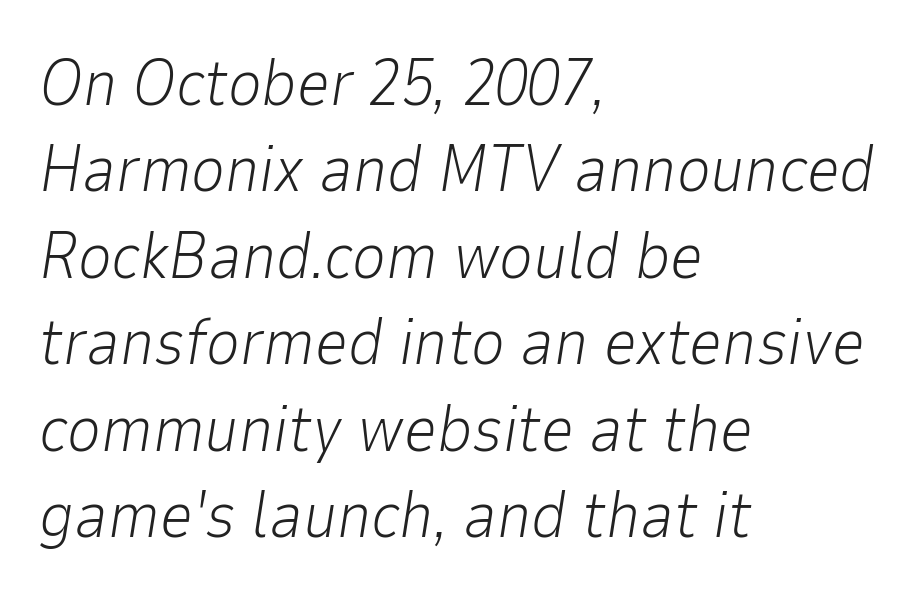
The image shows 65 px light type, italic (leaning right); set left-aligned, normal line spacing (1.33x), normal letter spacing, not underlined; low stroke contrast and a medium x-height.
